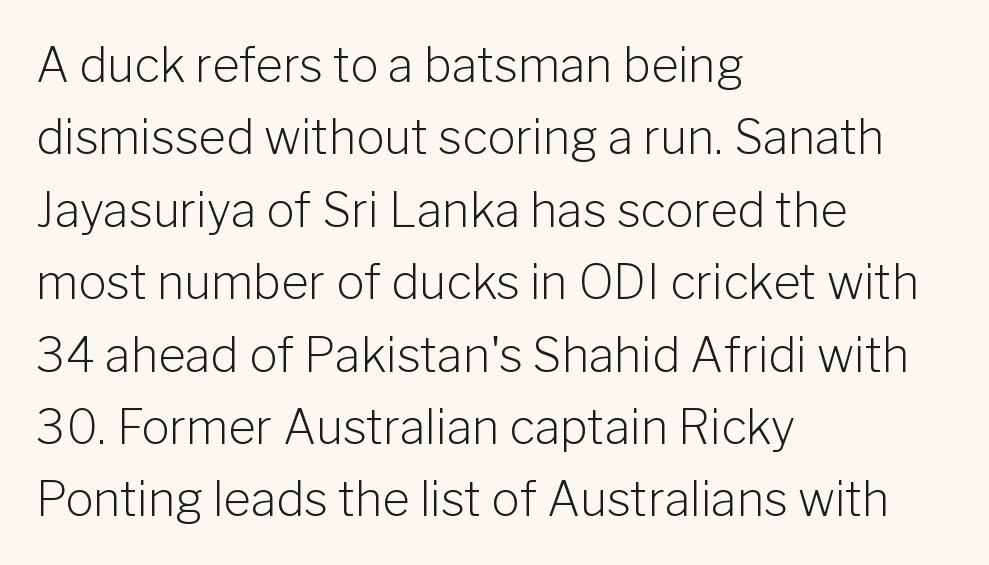
Q: Is the text bold? A: No.
Q: Is the text italic (slanted)? A: No, it is upright.
Q: Is the typeface a serif or a sans-serif typeface? A: Sans-serif.
Q: Is the text underlined? A: No.
Q: How is the paragraph aligned? A: Left-aligned.
Q: Is the spacing between letters normal or unusually wide? A: Normal.
Q: Is the spacing between lines tight, normal or loose? A: Normal.
Q: Width (condensed, normal, or wide)? A: Normal.
Q: Stroke contrast? A: Low.
Q: x-height? A: Medium.
Q: Monospaced? A: No.
